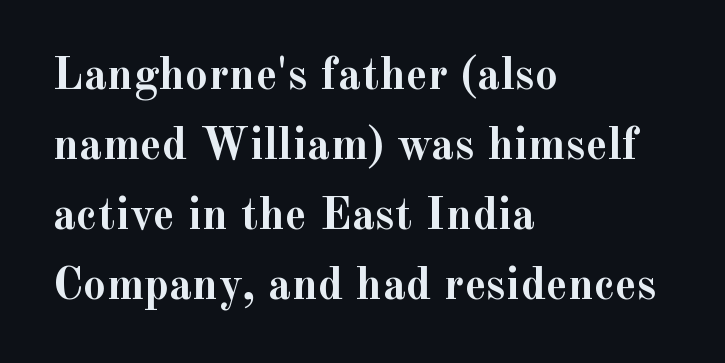
The image shows 46 px semibold serif type, upright; set left-aligned, normal line spacing (1.52x), normal letter spacing, not underlined; a small x-height.
